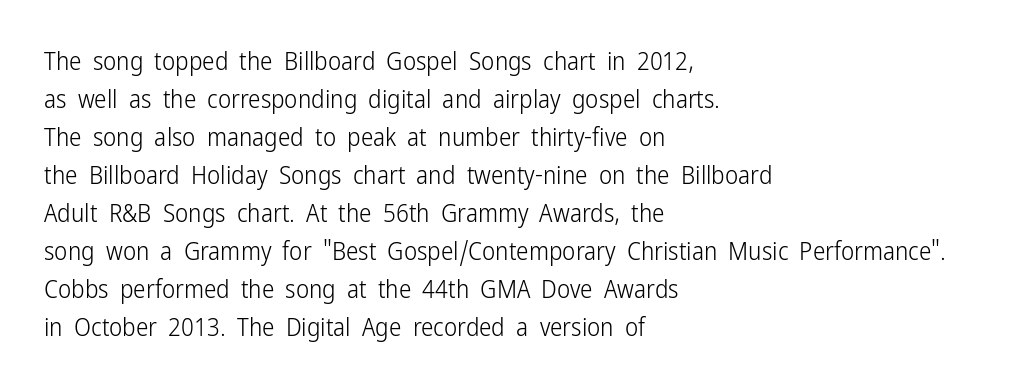
The font's upright variant was chosen for this text. The specimen omits any rule beneath the text block's lines. All the whitespace from short lines collects on the right. Tracking here is standard; glyphs follow each other at the usual distance.
